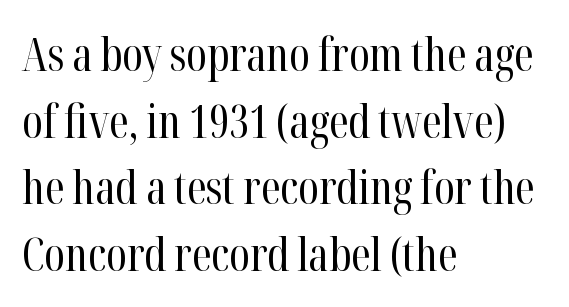
Words float on clear page, feet unadorned. A typesetter would label this face a serif. Look at the tracking — it's just the regular setting, nothing added. Posture: upright roman. In terms of leading, this rendering sits right in the middle. All the whitespace from short lines collects on the right.
